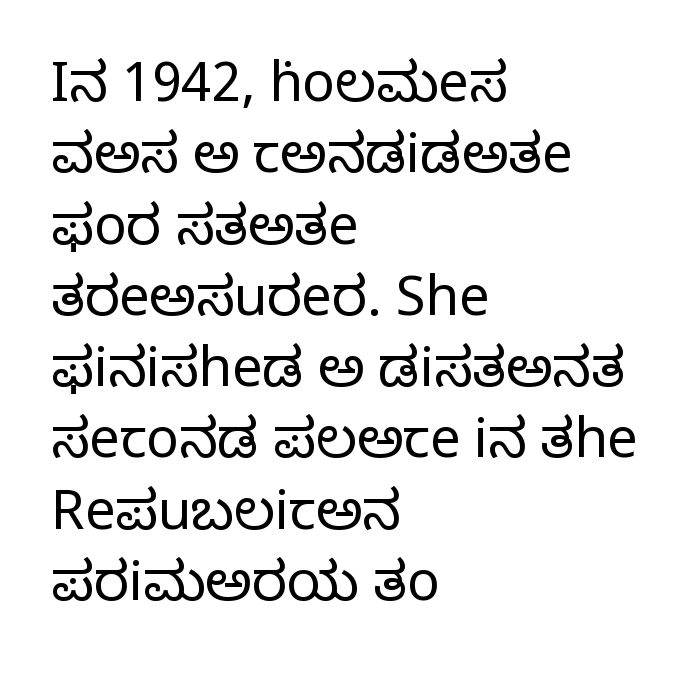
{"serif": "yes", "italic": "no", "bold": "no", "weight": "regular", "width": "normal", "stroke_contrast": "low", "x_height": "large", "monospaced": "no", "underline": "no", "align": "left", "line_spacing": "normal", "line_spacing_ratio": 1.32, "letter_spacing": "normal", "letter_spacing_em": 0.0, "glyph_px": 54}
